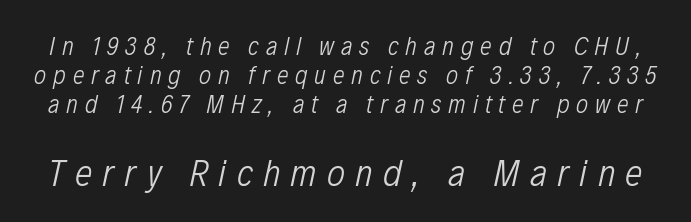
Style check: oblique. Beneath every word, the page is bare. Note: smaller setting up top, larger setting below. What stands out about the letter spacing? Its width — letters are far apart.
